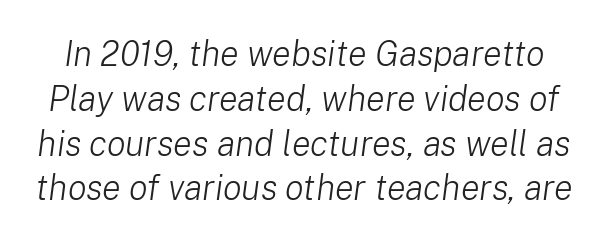
The image shows 35 px light type, italic (leaning right); set normal line spacing (1.28x), normal letter spacing, not underlined; low stroke contrast and a medium x-height.
